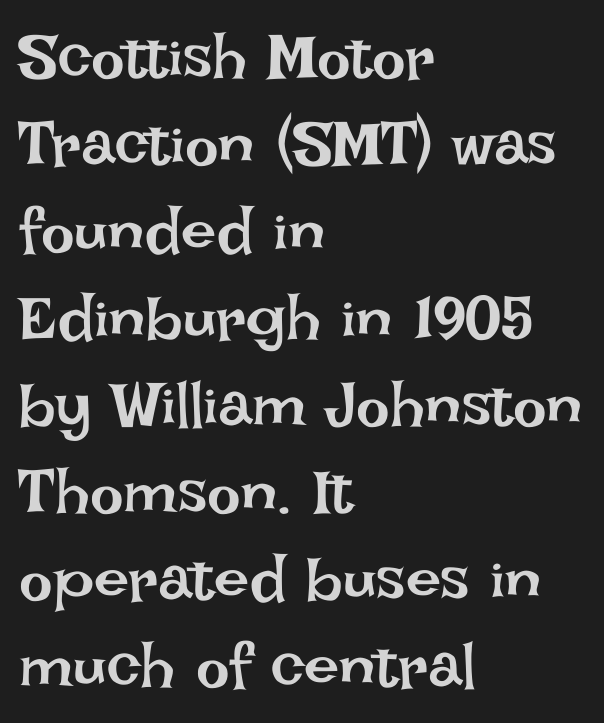
Q: Is the text bold? A: No.
Q: Is the text italic (slanted)? A: No, it is upright.
Q: Is the text underlined? A: No.
Q: How is the paragraph aligned? A: Left-aligned.
Q: Is the spacing between letters normal or unusually wide? A: Normal.
Q: Is the spacing between lines tight, normal or loose? A: Normal.
Q: Width (condensed, normal, or wide)? A: Normal.
Q: Stroke contrast? A: Low.
Q: x-height? A: Large.
Q: Monospaced? A: No.
